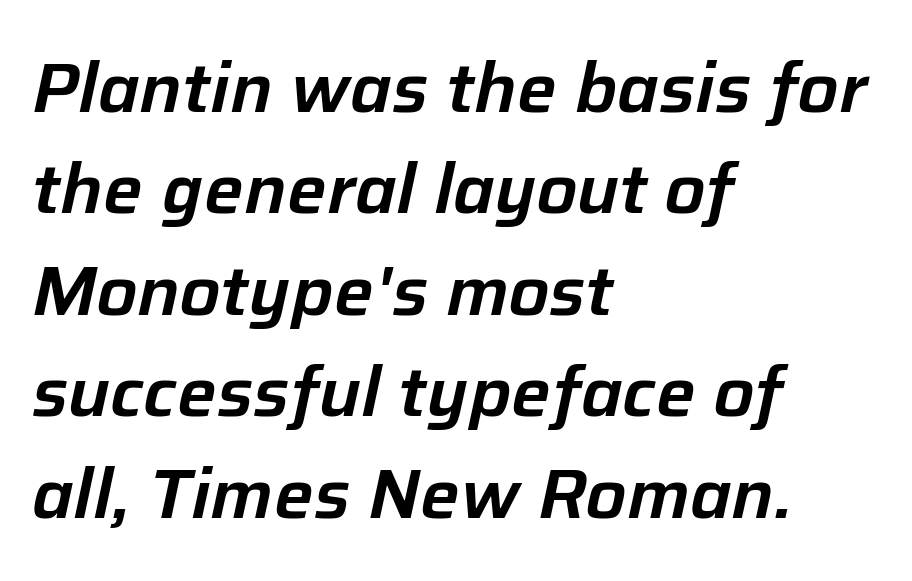
Q: Is the text italic (slanted)? A: Yes, it leans right by about 12 degrees.
Q: Is the text underlined? A: No.
Q: How is the paragraph aligned? A: Left-aligned.
Q: Is the spacing between letters normal or unusually wide? A: Normal.
Q: Is the spacing between lines tight, normal or loose? A: Normal.
Q: Width (condensed, normal, or wide)? A: Normal.
Q: Stroke contrast? A: Low.
Q: x-height? A: Medium.
Q: Monospaced? A: No.
